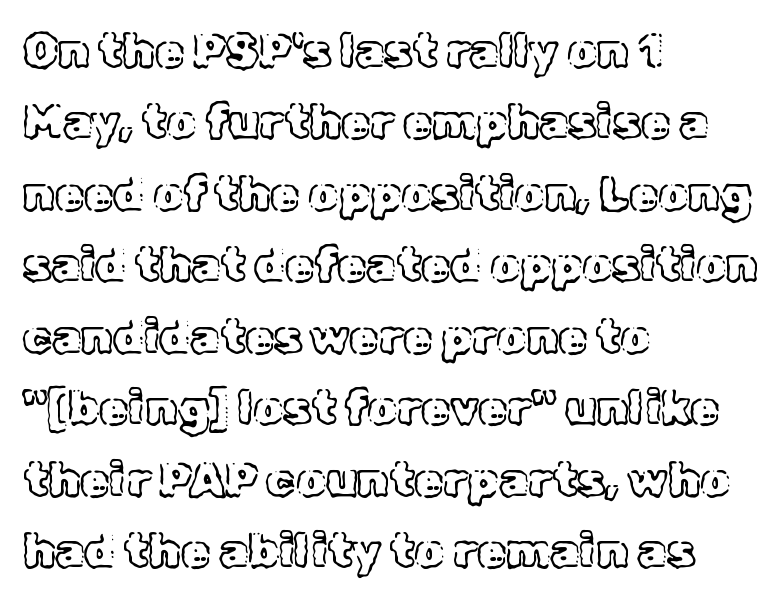
{"italic": "no", "width": "normal", "x_height": "medium", "monospaced": "no", "underline": "no", "align": "left", "line_spacing": "normal", "line_spacing_ratio": 1.52, "letter_spacing": "normal", "letter_spacing_em": 0.0, "glyph_px": 47}
